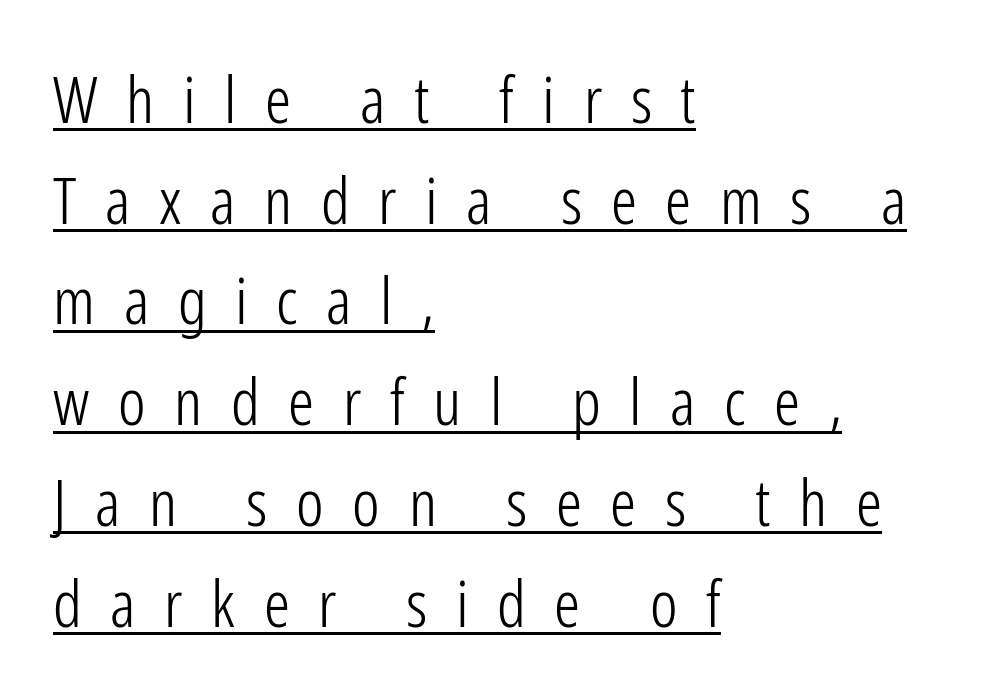
{"serif": "no", "italic": "no", "bold": "no", "weight": "light", "width": "condensed", "stroke_contrast": "low", "x_height": "medium", "monospaced": "no", "underline": "yes", "align": "left", "line_spacing": "normal", "line_spacing_ratio": 1.55, "letter_spacing": "wide", "letter_spacing_em": 0.44, "glyph_px": 65}
